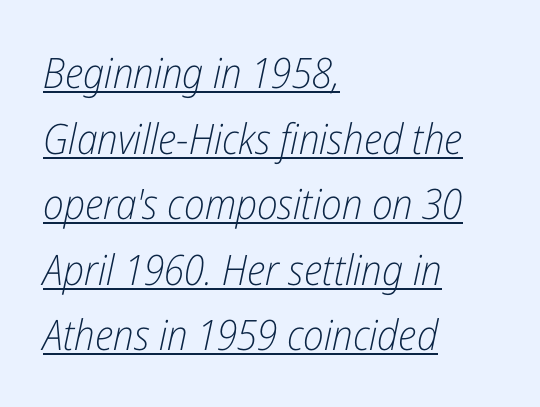
{"italic": "yes", "lean": "right", "slant_degrees": 12, "bold": "no", "weight": "light", "width": "condensed", "stroke_contrast": "low", "x_height": "medium", "monospaced": "no", "underline": "yes", "align": "left", "line_spacing": "normal", "line_spacing_ratio": 1.56, "letter_spacing": "normal", "letter_spacing_em": 0.0, "glyph_px": 42}
